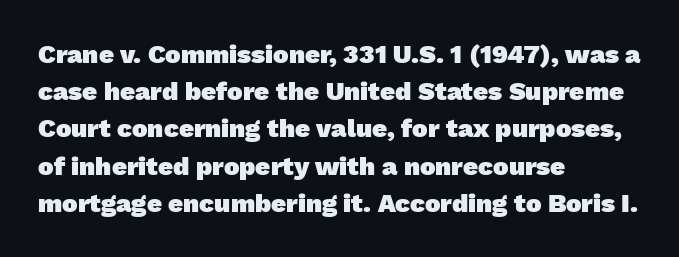
Q: Is the text bold? A: Yes.
Q: Is the text underlined? A: No.
Q: How is the paragraph aligned? A: Left-aligned.
Q: Is the spacing between letters normal or unusually wide? A: Normal.
Q: Is the spacing between lines tight, normal or loose? A: Normal.
